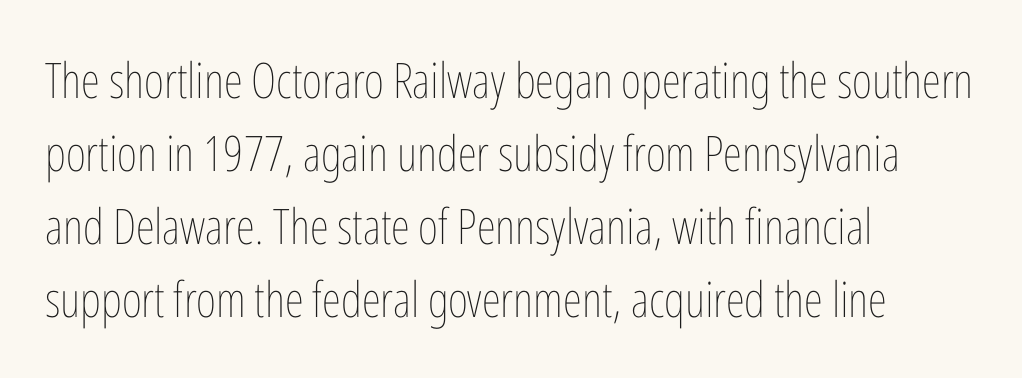
Q: Is the text bold? A: No.
Q: Is the text italic (slanted)? A: No, it is upright.
Q: Is the text underlined? A: No.
Q: How is the paragraph aligned? A: Left-aligned.
Q: Is the spacing between letters normal or unusually wide? A: Normal.
Q: Is the spacing between lines tight, normal or loose? A: Normal.
Q: Width (condensed, normal, or wide)? A: Condensed.
Q: Stroke contrast? A: Low.
Q: x-height? A: Medium.
Q: Monospaced? A: No.
